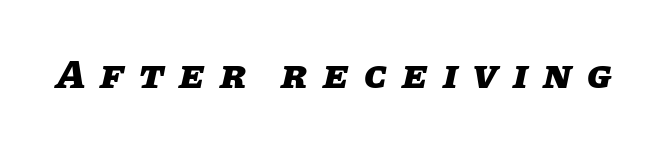
Q: Is the text bold? A: Yes.
Q: Is the text italic (slanted)? A: Yes, it leans right by about 11 degrees.
Q: Is the text underlined? A: No.
Q: Is the spacing between letters normal or unusually wide? A: Unusually wide.
Q: Width (condensed, normal, or wide)? A: Normal.
Q: Stroke contrast? A: Low.
Q: x-height? A: Large.
Q: Monospaced? A: No.
